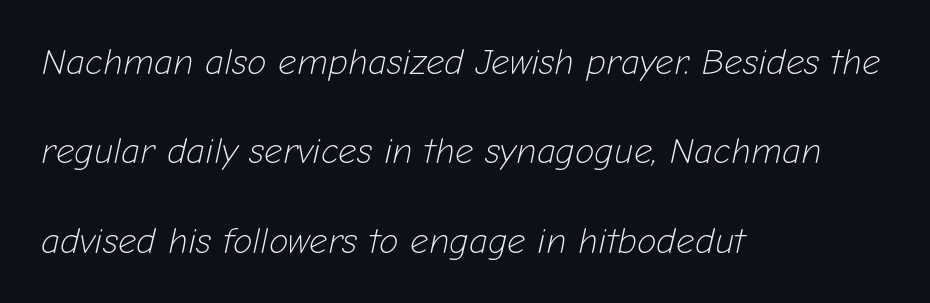
Q: Is the text bold? A: No.
Q: Is the text italic (slanted)? A: Yes, it leans right by about 12 degrees.
Q: Is the text underlined? A: No.
Q: How is the paragraph aligned? A: Left-aligned.
Q: Is the spacing between letters normal or unusually wide? A: Normal.
Q: Is the spacing between lines tight, normal or loose? A: Loose.
Q: Width (condensed, normal, or wide)? A: Normal.
Q: Stroke contrast? A: Low.
Q: x-height? A: Medium.
Q: Monospaced? A: No.
